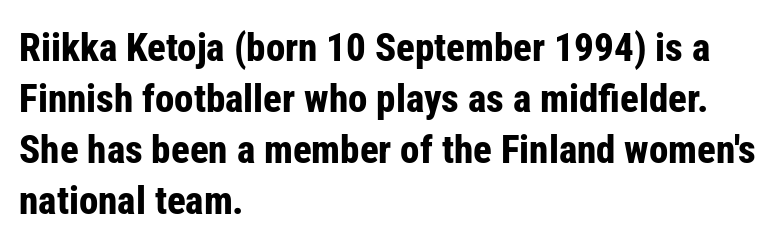
The image shows 39 px bold, condensed sans-serif type, upright; set left-aligned, normal line spacing (1.31x), normal letter spacing, not underlined; low stroke contrast and a medium x-height.
